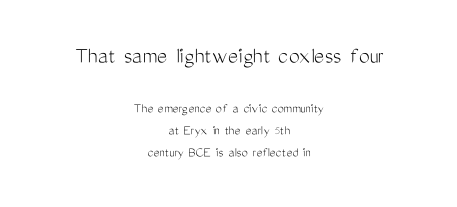
The letters look calm and open, with moderate or lighter stems. If you squint, the top block still reads clearly — it's the larger of the two. A bare baseline throughout the passage. Regular leading.
